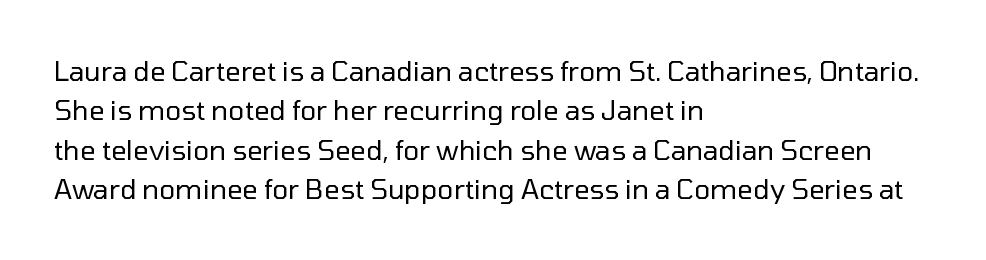
Quick note: not italic, upright. Is the stroke heavy? The answer is a plain regular-or-lighter. The setting favours the left margin, as ordinary paragraphs usually do. Has an underline been added? It has not. Tracking here is standard; glyphs follow each other at the usual distance. Line spacing here is normal.
